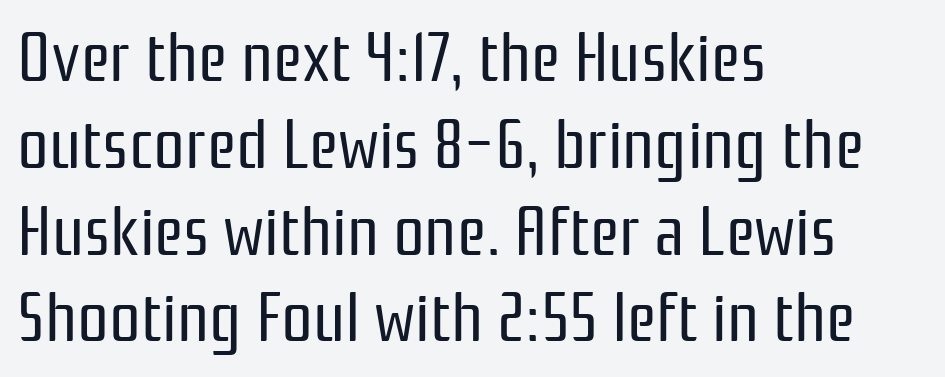
Q: Is the text bold? A: No.
Q: Is the text italic (slanted)? A: No, it is upright.
Q: Is the typeface a serif or a sans-serif typeface? A: Sans-serif.
Q: Is the text underlined? A: No.
Q: How is the paragraph aligned? A: Left-aligned.
Q: Is the spacing between letters normal or unusually wide? A: Normal.
Q: Width (condensed, normal, or wide)? A: Condensed.
Q: Stroke contrast? A: Low.
Q: x-height? A: Medium.
Q: Monospaced? A: No.
